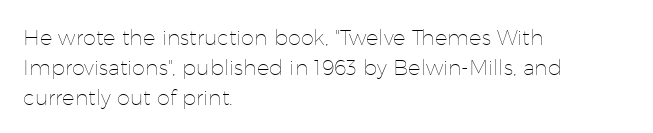
Quick note: interline space is typical. Nothing unusual about the tracking: characters are spaced as the font intends. Unmarked baselines from the first word to the last. No italicization has been applied; the sample stays upright.
